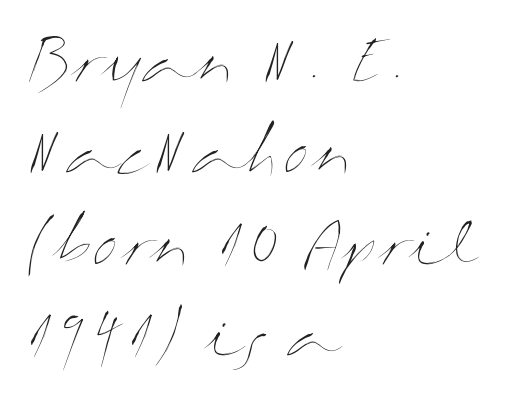
Beneath every word, the page is bare. Which margin do the lines hug? The left one — the right edge is uneven. Notice how descenders clear the ascenders below comfortably — that's standard leading. Note the varied advance widths — an 'i' is clearly narrower than an 'm'. Is the stroke heavy? The answer is a plain regular-or-lighter.
